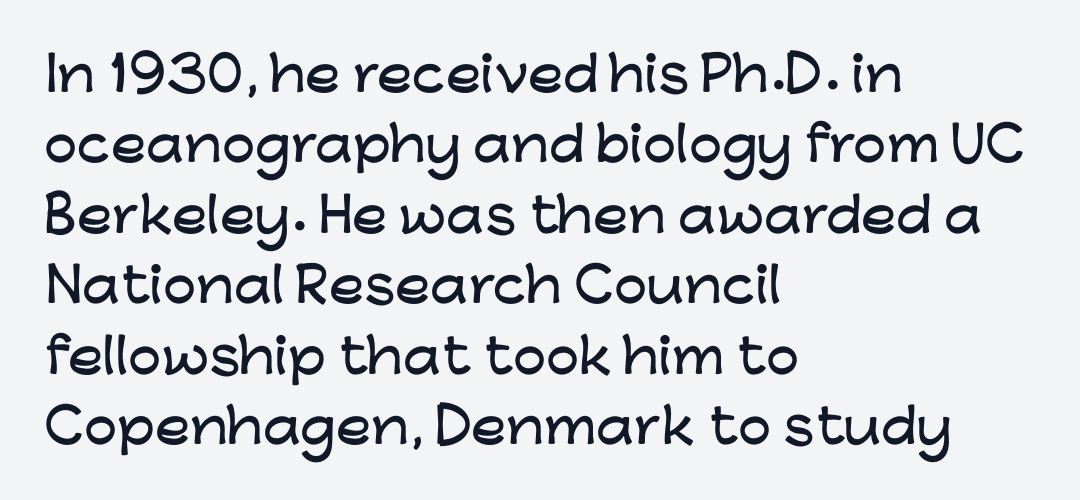
The image shows 47 px wide sans-serif type, upright; set left-aligned, normal line spacing (1.5x), normal letter spacing, not underlined; low stroke contrast and a medium x-height.
